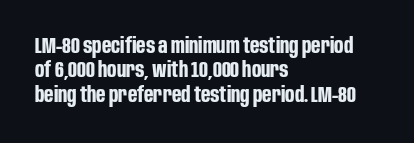
Q: Is the text bold? A: Yes.
Q: Is the text italic (slanted)? A: No, it is upright.
Q: Is the text underlined? A: No.
Q: How is the paragraph aligned? A: Left-aligned.
Q: Is the spacing between letters normal or unusually wide? A: Normal.
Q: Is the spacing between lines tight, normal or loose? A: Tight.
